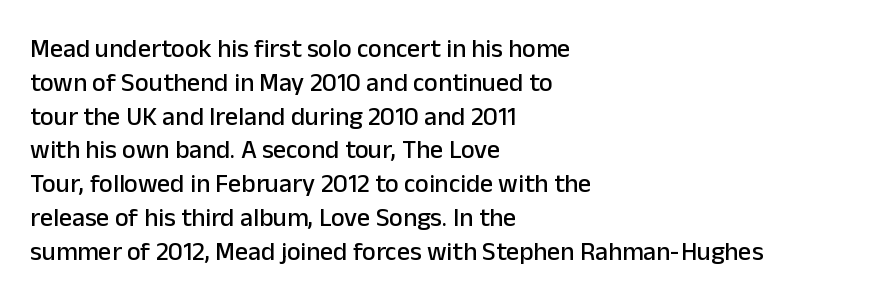
Q: Is the text italic (slanted)? A: No, it is upright.
Q: Is the text underlined? A: No.
Q: How is the paragraph aligned? A: Left-aligned.
Q: Is the spacing between letters normal or unusually wide? A: Normal.
Q: Is the spacing between lines tight, normal or loose? A: Normal.
